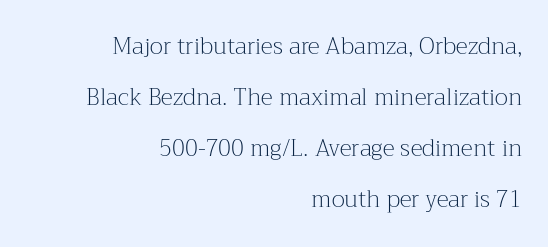
The line-height multiplier appears high, well above default. Glyph-to-glyph distance matches everyday printed text. The paragraph shown leans on its right margin. The strokes are not fattened; the text isn't bold. Plain, unruled lines of type.
